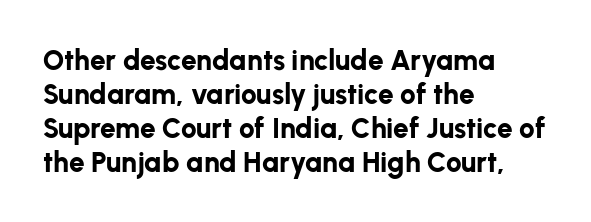
The image shows 28 px bold sans-serif type, upright; set left-aligned, line spacing 1.21x, normal letter spacing, not underlined; low stroke contrast and a medium x-height.
